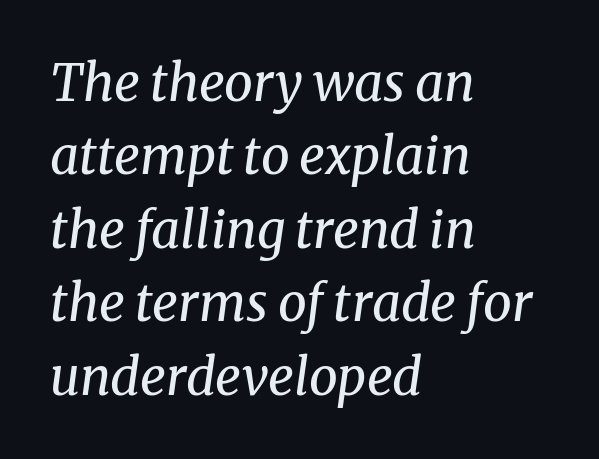
Q: Is the text bold? A: No.
Q: Is the text italic (slanted)? A: Yes, it leans right by about 8 degrees.
Q: Is the typeface a serif or a sans-serif typeface? A: Serif.
Q: Is the text underlined? A: No.
Q: How is the paragraph aligned? A: Left-aligned.
Q: Is the spacing between letters normal or unusually wide? A: Normal.
Q: Is the spacing between lines tight, normal or loose? A: Normal.
Q: Width (condensed, normal, or wide)? A: Normal.
Q: Stroke contrast? A: Medium.
Q: x-height? A: Medium.
Q: Monospaced? A: No.
